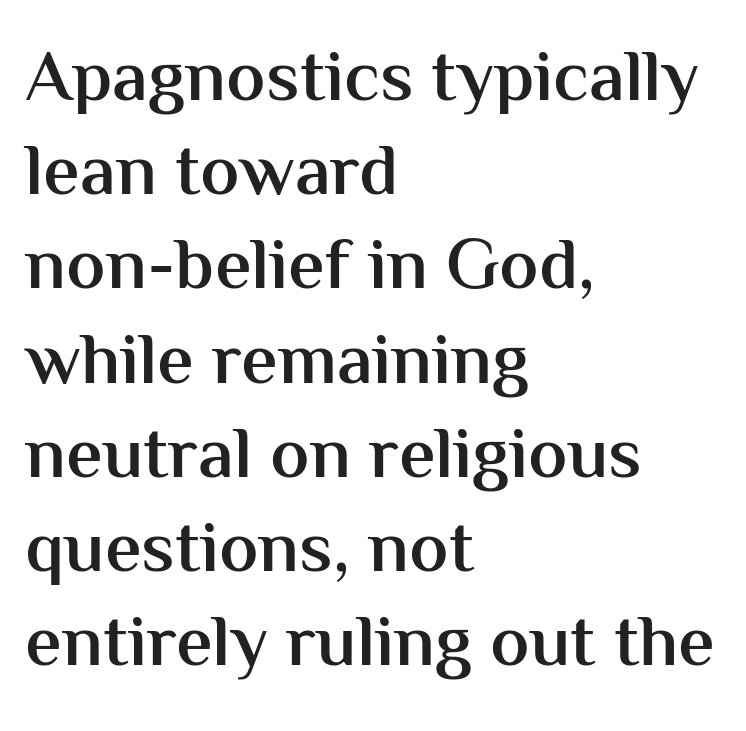
{"serif": "no", "italic": "no", "bold": "semi", "weight": "semibold", "width": "normal", "stroke_contrast": "medium", "x_height": "medium", "monospaced": "no", "underline": "no", "align": "left", "line_spacing": "normal", "line_spacing_ratio": 1.29, "letter_spacing": "normal", "letter_spacing_em": 0.0, "glyph_px": 73}
